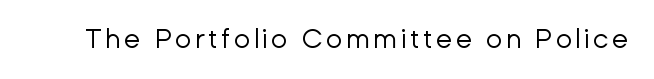
{"italic": "no", "bold": "no", "underline": "no", "glyph_px": 27}
